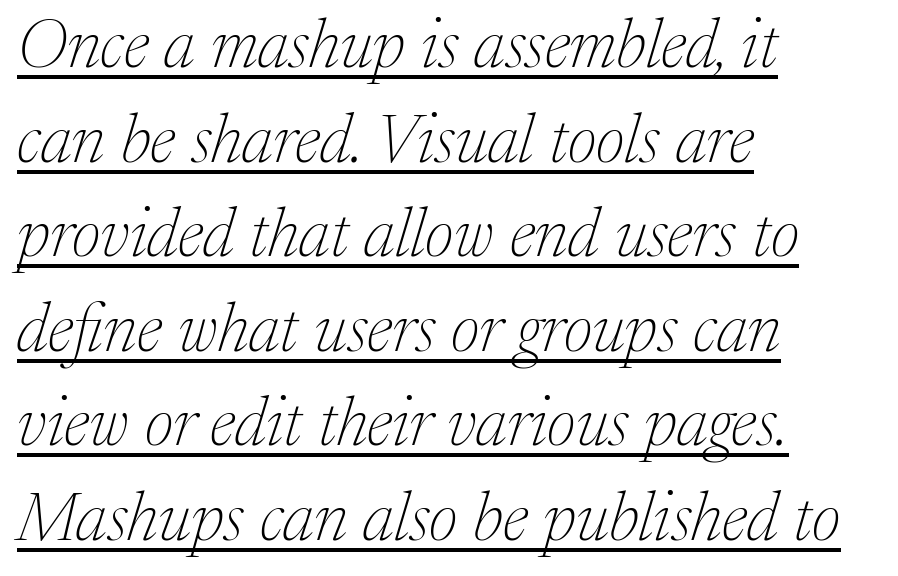
{"serif": "yes", "italic": "yes", "lean": "right", "slant_degrees": 17, "bold": "no", "weight": "thin", "width": "normal", "stroke_contrast": "medium", "x_height": "medium", "monospaced": "no", "underline": "yes", "align": "left", "line_spacing": "normal", "line_spacing_ratio": 1.39, "letter_spacing": "normal", "letter_spacing_em": 0.0, "glyph_px": 68}
